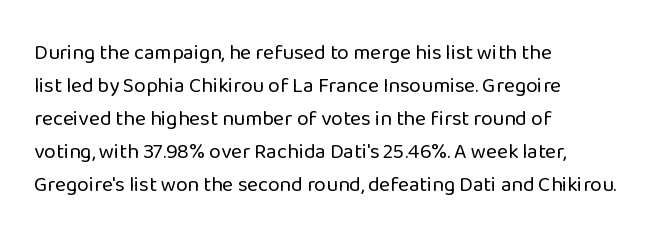
No italicization has been applied; the sample stays upright. This rendering features lettering with no underline. Summary of weight: not heavy and not bold. The typesetter chose a ragged-right arrangement here. The vertical gap from one line to the next is medium.
